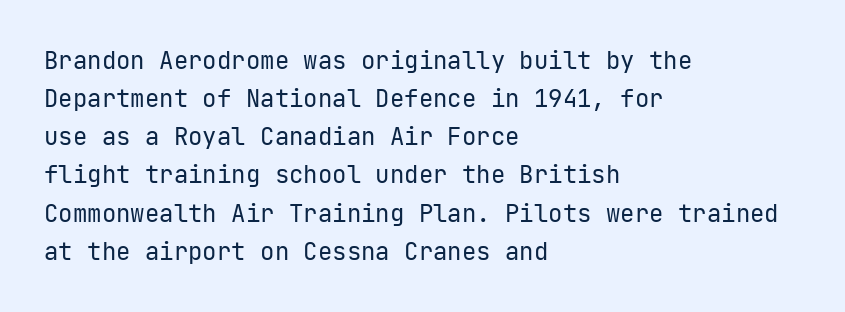
Is there much room between lines? A standard amount, neither cramped nor airy. A roman cut, with each character standing at attention. How are the letters spaced? Ordinarily, with no added tracking. This rendering features lettering with no underline. The paragraph shown leans on its left margin. The weight tops out at a normal text grade.
